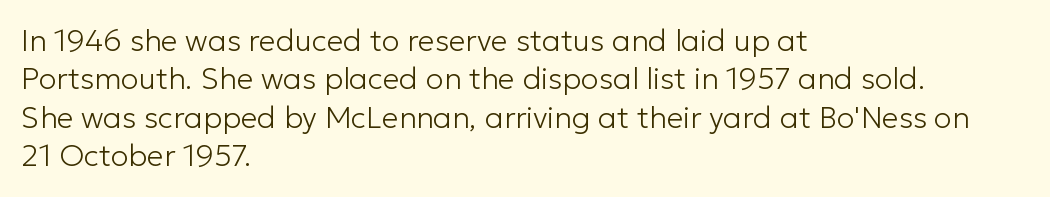
Glance below the letters and you will spot only blank space. Upright lettering throughout. Each letter's strokes conclude bluntly, with no projecting serifs. You could not count columns in this text — the font is proportionally spaced.
